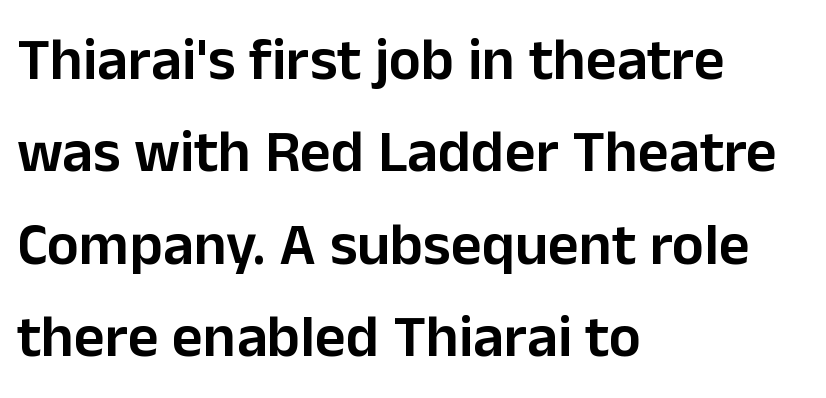
The designer left line spacing at the default. The gaps between neighbouring characters are ordinary and unremarkable. The typesetting leans somewhat heavy: a semibold. The lines in this sample share a left origin and differ only in where they stop. Grotesque or geometric, the face here clearly has no serifs.
